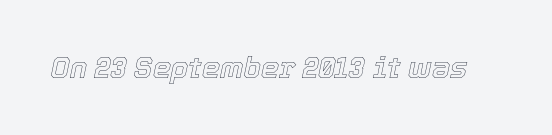
It's the slanting kind of type. The strip under each line holds only bare page. The type is set solid horizontally, with unmodified tracking. The rendering uses natural spacing where letterforms have individual widths.
